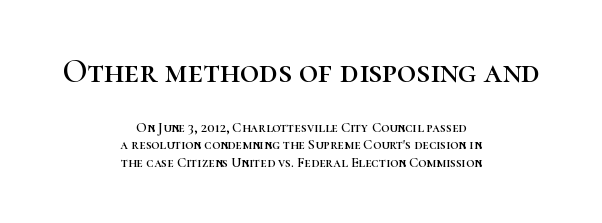
Q: Is the text italic (slanted)? A: No, it is upright.
Q: Is the typeface a serif or a sans-serif typeface? A: Serif.
Q: Is the text underlined? A: No.
Q: How is the paragraph aligned? A: Centered.
Q: Is the spacing between letters normal or unusually wide? A: Normal.
Q: Is the spacing between lines tight, normal or loose? A: Normal.
Q: Which block of text is set in a larger size, the first (top) or the second (bottom)? A: The first (top) one.
Q: Width (condensed, normal, or wide)? A: Normal.
Q: Stroke contrast? A: High.
Q: x-height? A: Medium.
Q: Monospaced? A: No.
